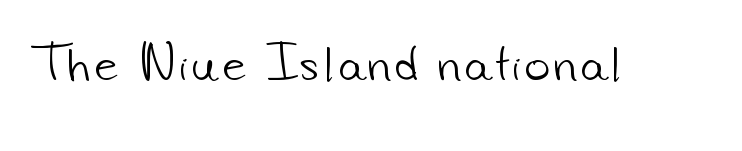
The image shows 43 px light sans-serif type; set not underlined; low stroke contrast and a small x-height.
